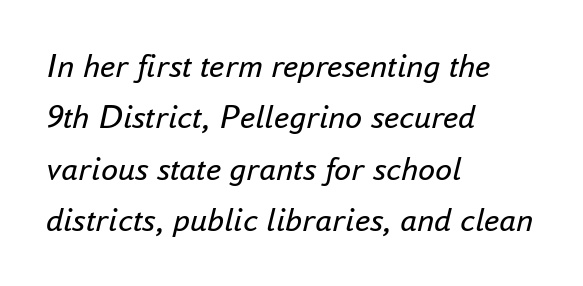
The image shows 34 px regular-weight type, italic (leaning right); set left-aligned, normal line spacing (1.51x), normal letter spacing, not underlined; low stroke contrast and a small x-height.
